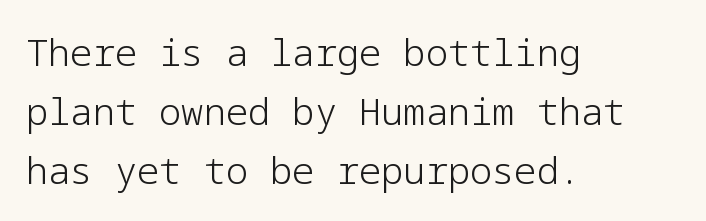
The image shows 37 px light sans-serif type, upright; set left-aligned, normal line spacing (1.59x), normal letter spacing, not underlined; low stroke contrast and a medium x-height.
